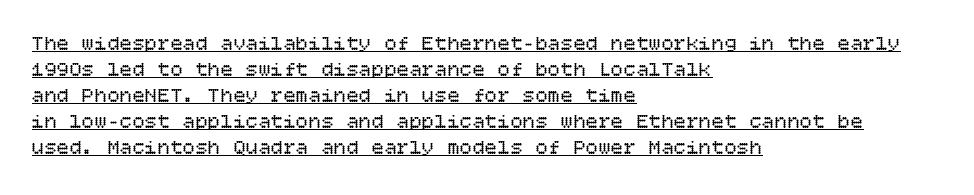
The image shows 21 px text type, upright; set left-aligned, line spacing 1.24x, normal letter spacing, underlined.
